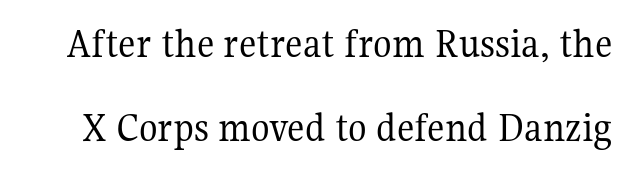
Vertical stems look standard width or narrower in stroke. Is this a sans? No — the strokes have serifs. The space between consecutive lines is lavish. Check under the words: just untouched page. These lines were composed using upright roman letters. Is this a fixed-width face? No — the glyphs have proportional, varying widths.
